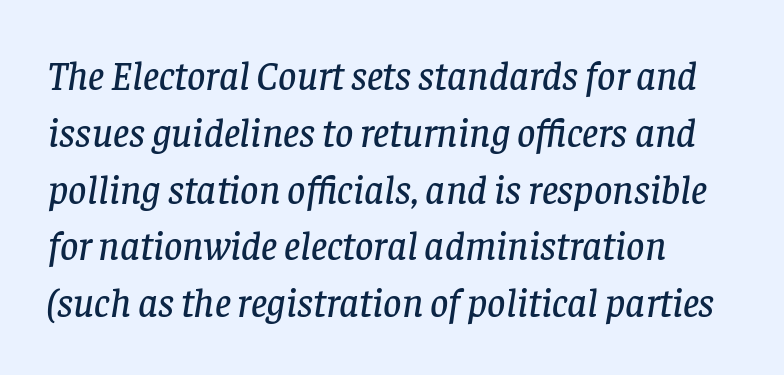
These lines are set flush left with a ragged right edge. The letters are slanted; this is an italic face. The rendering uses natural spacing where letterforms have individual widths. A serif font was chosen for this passage. This rendering leaves character spacing at its baseline value.
